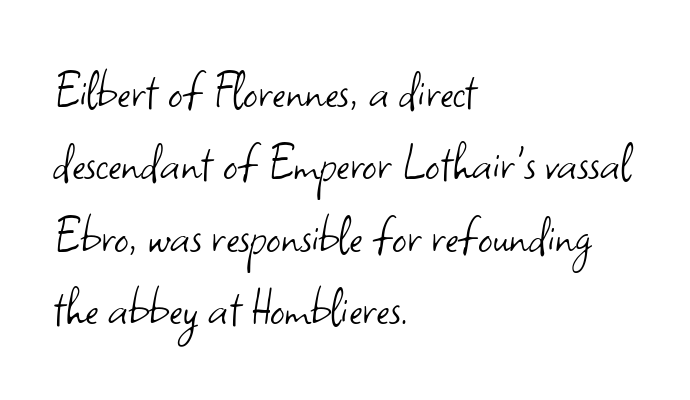
Proportional: the letters do not fall into vertical columns. The paragraph shown leans on its left margin. The glyphs are unaccompanied by any horizontal stroke below them. The type is set solid horizontally, with unmodified tracking.
